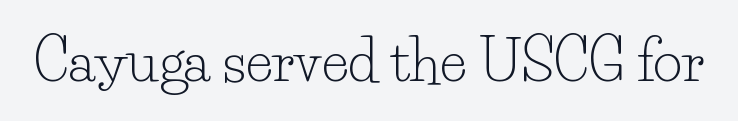
Q: Is the text bold? A: No.
Q: Is the text italic (slanted)? A: No, it is upright.
Q: Is the typeface a serif or a sans-serif typeface? A: Serif.
Q: Is the text underlined? A: No.
Q: Is the spacing between letters normal or unusually wide? A: Normal.
Q: Width (condensed, normal, or wide)? A: Normal.
Q: Stroke contrast? A: Low.
Q: x-height? A: Small.
Q: Monospaced? A: No.
